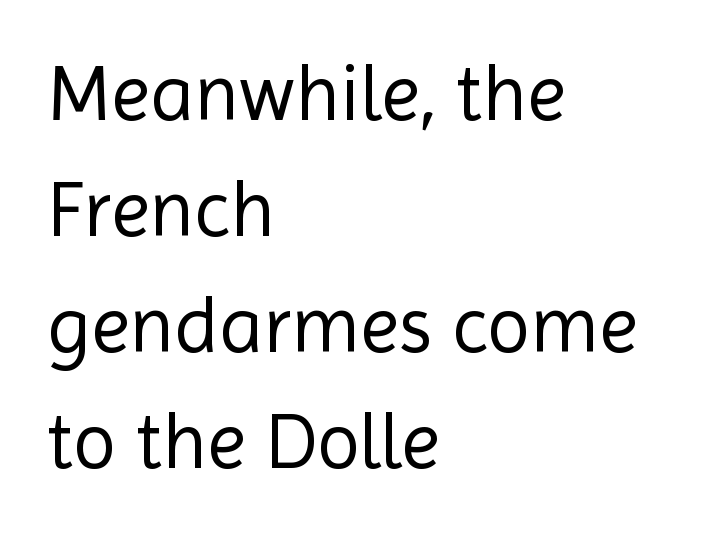
Glyph-to-glyph distance matches everyday printed text. The text was rendered using a sans face with plain stroke endings. Decoration check: the copy has no underline. Each stroke keeps to a modest, everyday thickness or less. Horizontally, the lines are justified to the leading edge only.
